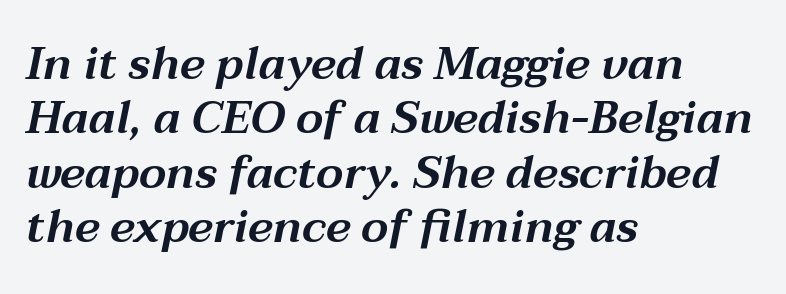
Notice how the passage keeps a crisp vertical edge on the left only. Looks like regular typesetting: each glyph gets only the width it needs. Plain, unruled lines of type. Italic: yes, the glyphs are oblique. You could call the tracking neutral — neither tight nor loose.
